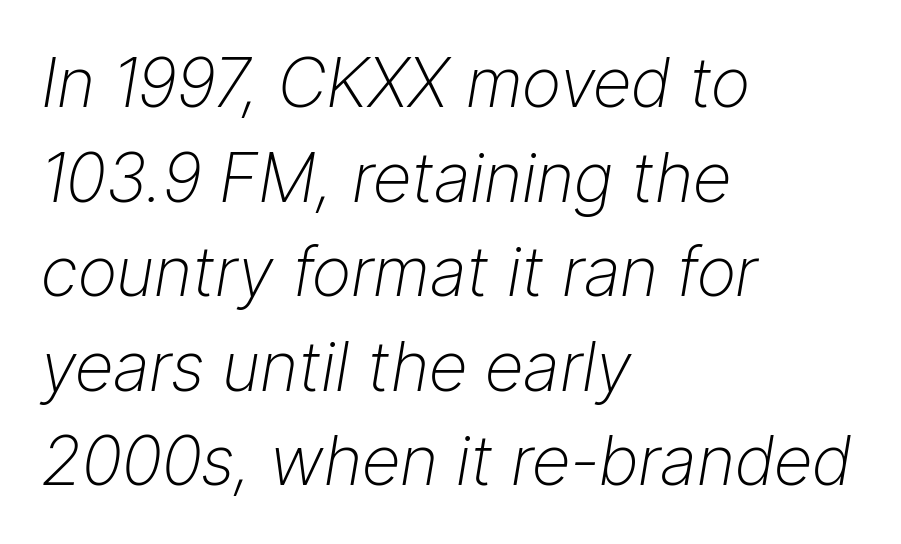
No extra tracking has been applied to these lines. Regarding leading, the lines here are spaced in the standard way. The lines in this sample share a left origin and differ only in where they stop. Each stroke keeps to a modest, everyday thickness or less. Has an underline been added? It has not. In terms of posture, this sample is oblique.
